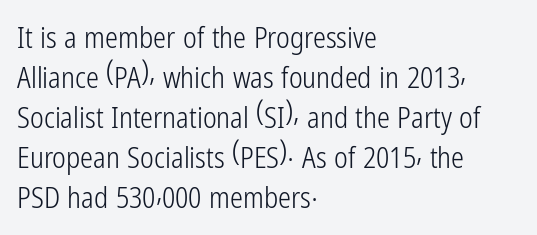
Q: Is the text bold? A: No.
Q: Is the text italic (slanted)? A: No, it is upright.
Q: Is the typeface a serif or a sans-serif typeface? A: Sans-serif.
Q: Is the text underlined? A: No.
Q: How is the paragraph aligned? A: Left-aligned.
Q: Is the spacing between letters normal or unusually wide? A: Normal.
Q: Is the spacing between lines tight, normal or loose? A: Normal.
Q: Width (condensed, normal, or wide)? A: Condensed.
Q: Stroke contrast? A: Low.
Q: x-height? A: Medium.
Q: Monospaced? A: No.
